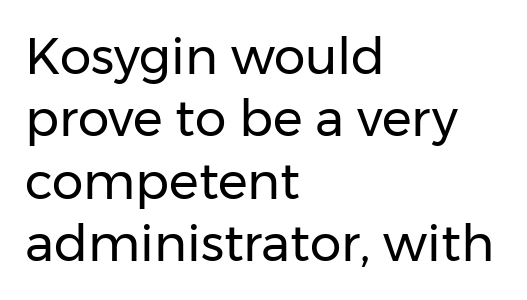
{"serif": "no", "italic": "no", "bold": "no", "weight": "regular", "width": "normal", "stroke_contrast": "low", "x_height": "medium", "monospaced": "no", "underline": "no", "align": "left", "line_spacing": "normal", "line_spacing_ratio": 1.25, "letter_spacing": "normal", "letter_spacing_em": 0.0, "glyph_px": 50}
